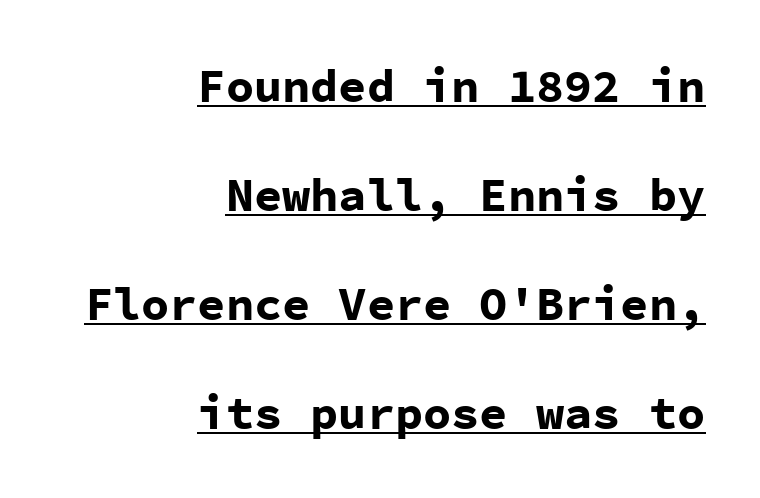
The image shows 47 px bold sans-serif type, upright, monospaced; set right-aligned, loose line spacing (2.32x), normal letter spacing, underlined; low stroke contrast and a medium x-height.
